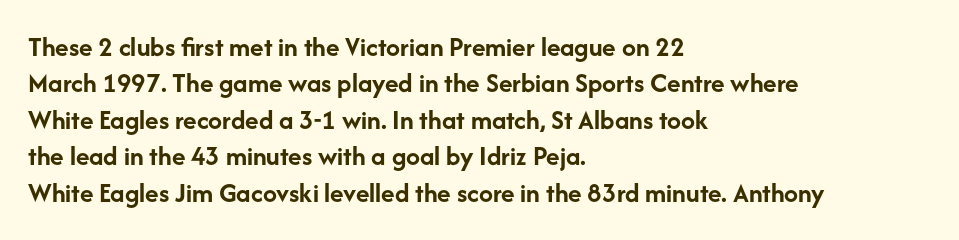
Q: Is the text bold? A: Yes.
Q: Is the text italic (slanted)? A: No, it is upright.
Q: Is the typeface a serif or a sans-serif typeface? A: Sans-serif.
Q: Is the text underlined? A: No.
Q: How is the paragraph aligned? A: Left-aligned.
Q: Is the spacing between letters normal or unusually wide? A: Normal.
Q: Is the spacing between lines tight, normal or loose? A: Normal.
Q: Width (condensed, normal, or wide)? A: Normal.
Q: Stroke contrast? A: Low.
Q: x-height? A: Medium.
Q: Monospaced? A: No.
